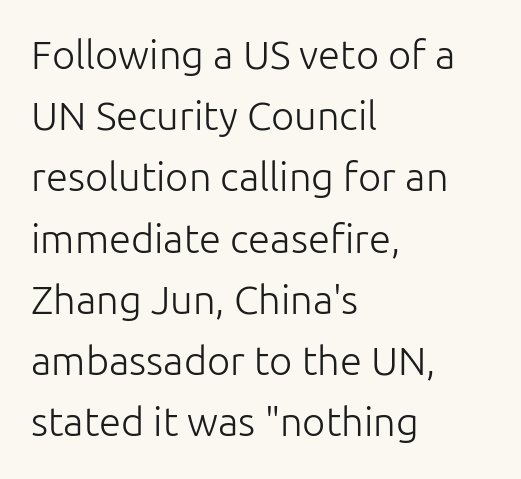
The letters stand straight up with perfectly vertical stems. Vertical spacing — default. In terms of letterspacing, this is plain default setting. Underline: absent.
